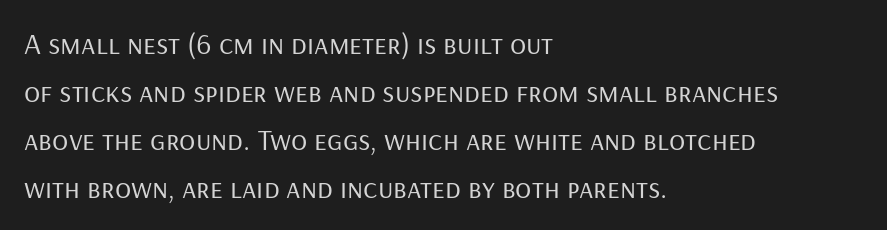
{"serif": "no", "italic": "no", "bold": "no", "weight": "regular", "width": "normal", "stroke_contrast": "low", "x_height": "medium", "monospaced": "no", "underline": "no", "align": "left", "line_spacing": "normal", "line_spacing_ratio": 1.6, "letter_spacing": "normal", "letter_spacing_em": 0.0, "glyph_px": 30}
